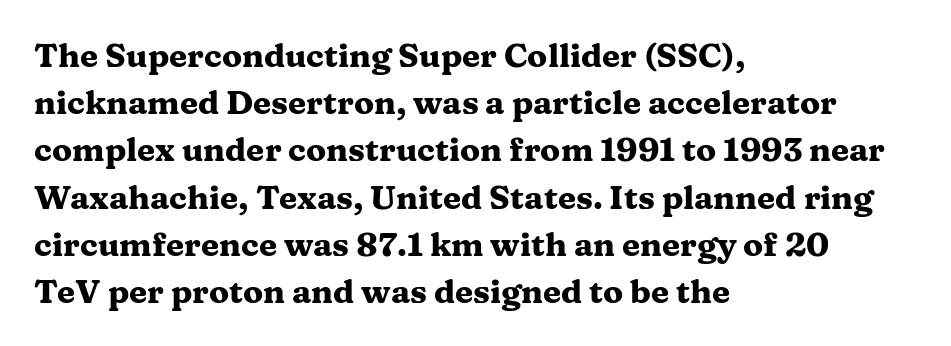
{"serif": "yes", "italic": "no", "bold": "yes", "weight": "heavy", "width": "wide", "stroke_contrast": "medium", "x_height": "medium", "monospaced": "no", "underline": "no", "align": "left", "line_spacing": "normal", "line_spacing_ratio": 1.43, "letter_spacing": "normal", "letter_spacing_em": 0.0, "glyph_px": 33}
